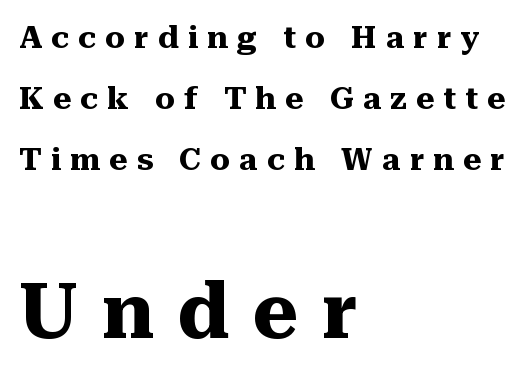
The image shows 78 px heavy serif type, upright; set left-aligned, loose line spacing (1.97x), unusually wide letter spacing (+0.3 em), not underlined; the second (bottom) block is 2.52x larger; medium stroke contrast and a medium x-height.
